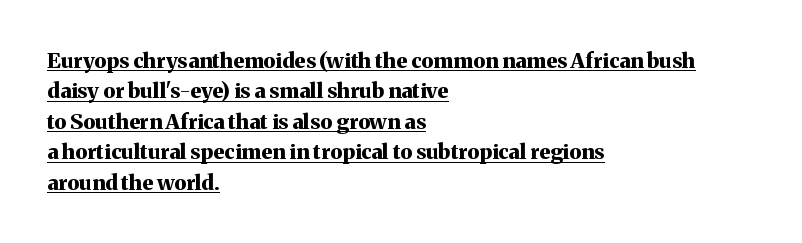
Q: Is the text bold? A: Yes.
Q: Is the text italic (slanted)? A: No, it is upright.
Q: Is the text underlined? A: Yes.
Q: How is the paragraph aligned? A: Left-aligned.
Q: Is the spacing between letters normal or unusually wide? A: Normal.
Q: Is the spacing between lines tight, normal or loose? A: Normal.
